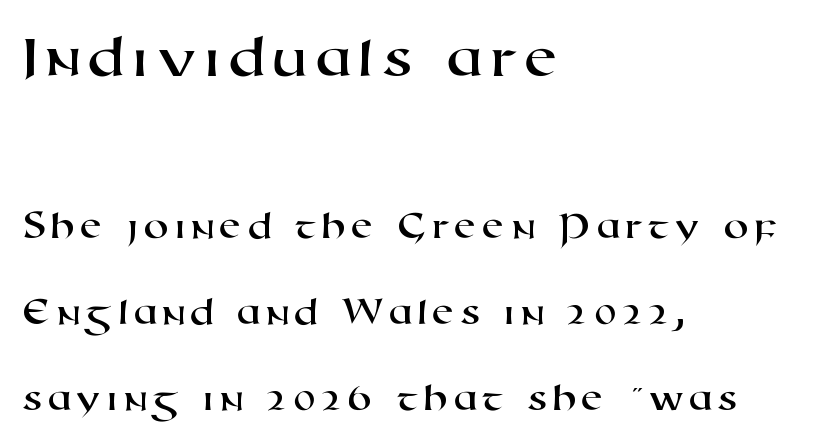
{"serif": "no", "width": "wide", "stroke_contrast": "high", "x_height": "medium", "monospaced": "no", "underline": "no", "align": "left", "line_spacing": "loose", "line_spacing_ratio": 2.1, "larger_block": "first", "size_ratio": 1.51, "glyph_px": 62}
